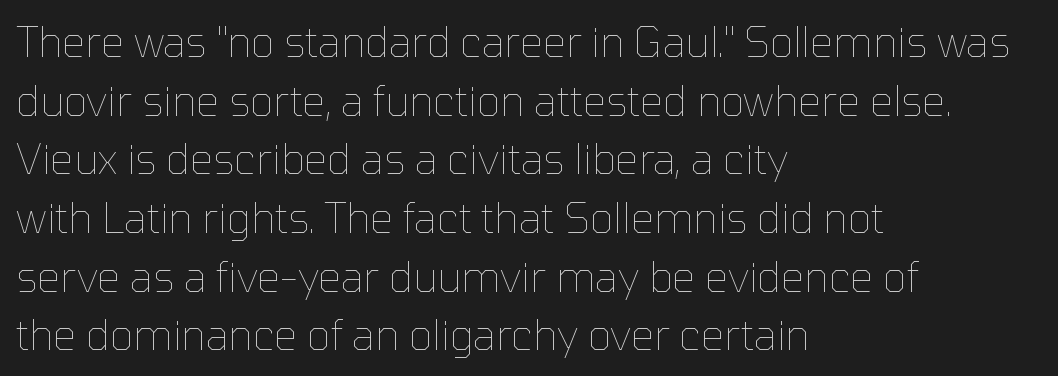
{"italic": "no", "bold": "no", "weight": "thin", "width": "normal", "stroke_contrast": "low", "x_height": "medium", "monospaced": "no", "underline": "no", "align": "left", "line_spacing": "normal", "line_spacing_ratio": 1.43, "letter_spacing": "normal", "letter_spacing_em": 0.0, "glyph_px": 41}
